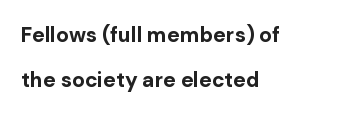
{"italic": "no", "bold": "yes", "underline": "no", "align": "left", "line_spacing": "loose", "line_spacing_ratio": 2.13, "letter_spacing": "normal", "letter_spacing_em": 0.0, "glyph_px": 21}
